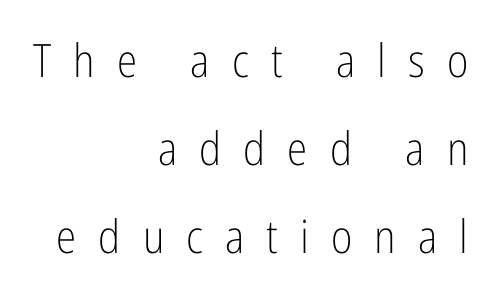
The image shows 46 px light, condensed sans-serif type, upright; set right-aligned, loose line spacing (1.91x), unusually wide letter spacing (+0.48 em), not underlined; low stroke contrast and a medium x-height.
